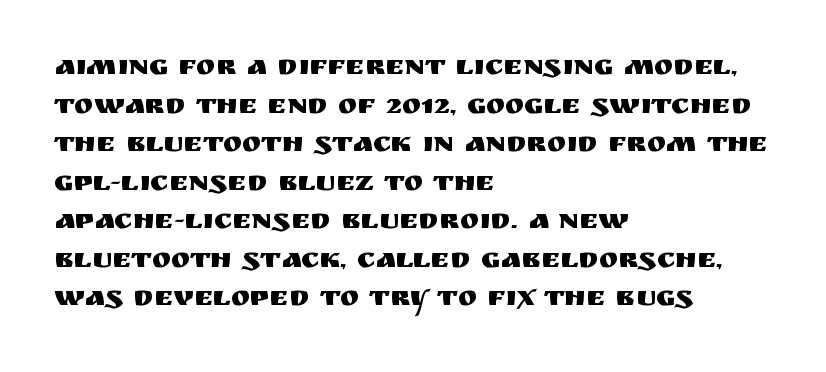
Q: Is the text italic (slanted)? A: No, it is upright.
Q: Is the typeface a serif or a sans-serif typeface? A: Sans-serif.
Q: Is the text underlined? A: No.
Q: How is the paragraph aligned? A: Left-aligned.
Q: Is the spacing between letters normal or unusually wide? A: Normal.
Q: Is the spacing between lines tight, normal or loose? A: Normal.
Q: Width (condensed, normal, or wide)? A: Normal.
Q: Stroke contrast? A: Medium.
Q: x-height? A: Large.
Q: Monospaced? A: No.
